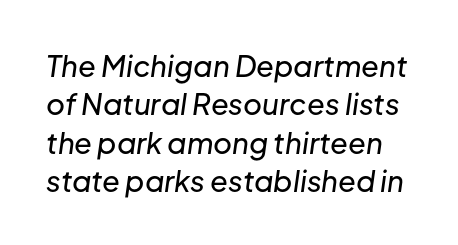
{"italic": "yes", "lean": "right", "slant_degrees": 8, "width": "normal", "stroke_contrast": "low", "x_height": "medium", "monospaced": "no", "underline": "no", "line_spacing": "normal", "line_spacing_ratio": 1.32, "letter_spacing": "normal", "letter_spacing_em": 0.0, "glyph_px": 29}
